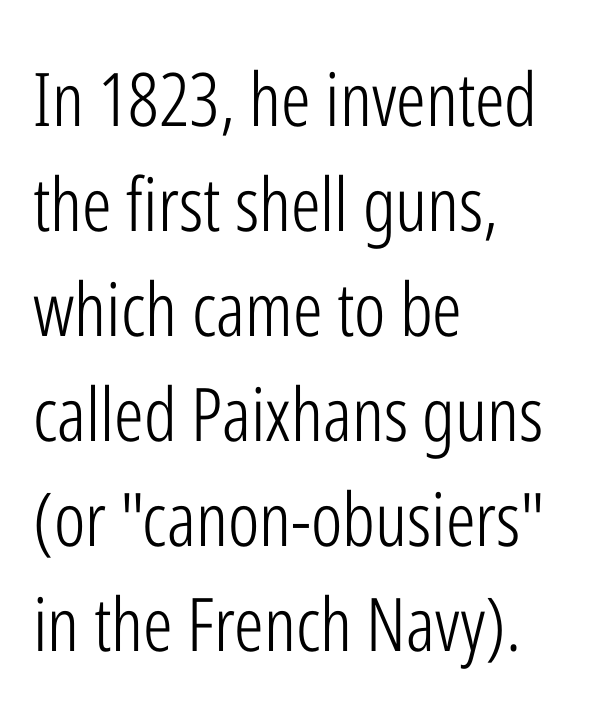
{"serif": "no", "italic": "no", "bold": "no", "weight": "light", "width": "condensed", "stroke_contrast": "low", "x_height": "medium", "monospaced": "no", "underline": "no", "align": "left", "line_spacing": "normal", "line_spacing_ratio": 1.42, "letter_spacing": "normal", "letter_spacing_em": 0.0, "glyph_px": 74}
